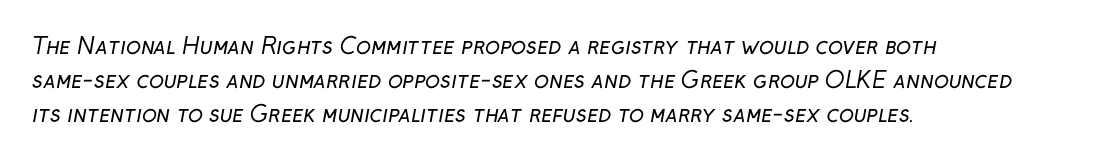
Q: Is the text bold? A: No.
Q: Is the text underlined? A: No.
Q: How is the paragraph aligned? A: Left-aligned.
Q: Is the spacing between letters normal or unusually wide? A: Normal.
Q: Is the spacing between lines tight, normal or loose? A: Normal.
